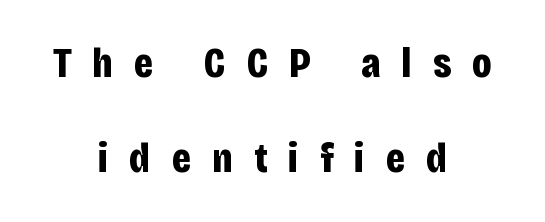
Q: Is the text bold? A: Yes.
Q: Is the text italic (slanted)? A: No, it is upright.
Q: Is the typeface a serif or a sans-serif typeface? A: Sans-serif.
Q: Is the text underlined? A: No.
Q: How is the paragraph aligned? A: Centered.
Q: Is the spacing between letters normal or unusually wide? A: Unusually wide.
Q: Is the spacing between lines tight, normal or loose? A: Loose.
Q: Width (condensed, normal, or wide)? A: Condensed.
Q: Stroke contrast? A: Low.
Q: x-height? A: Large.
Q: Monospaced? A: No.
